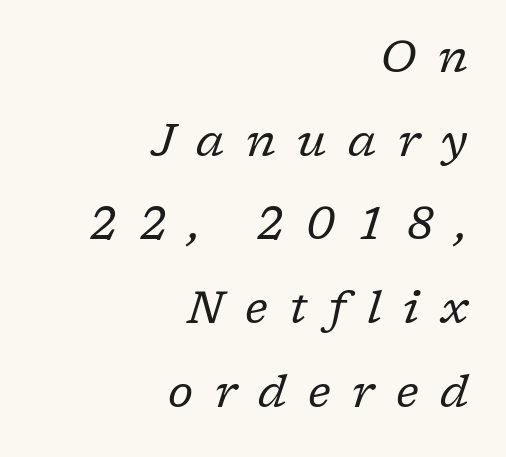
What kind of face is this? One with serifs. Is the letter spacing exaggerated? Yes — the characters are pushed far apart. Is the stroke heavy? The answer is a plain regular-or-lighter. Observe the lean: these are italic letterforms. A student would call this right alignment; a typographer would say flush right, rag left.
